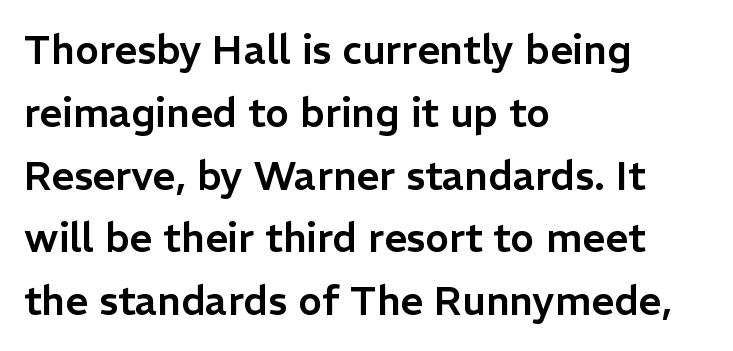
The image shows 40 px sans-serif type, upright; set left-aligned, normal line spacing (1.57x), normal letter spacing, not underlined; low stroke contrast and a medium x-height.
